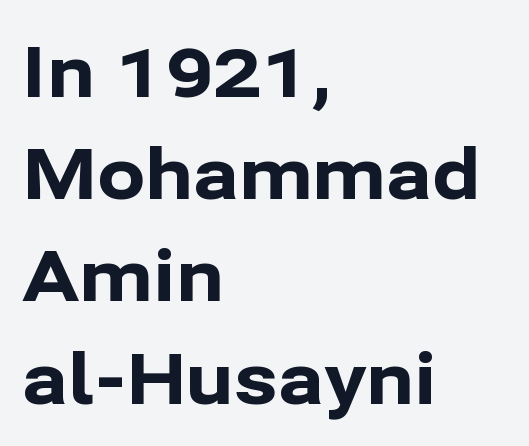
The image shows 71 px bold sans-serif type, upright; set left-aligned, normal line spacing (1.44x), normal letter spacing, not underlined; low stroke contrast and a medium x-height.
